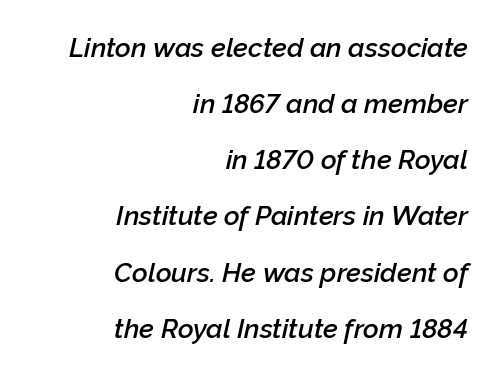
Q: Is the text bold? A: Semi-bold.
Q: Is the text italic (slanted)? A: Yes, it leans right by about 12 degrees.
Q: Is the text underlined? A: No.
Q: How is the paragraph aligned? A: Right-aligned.
Q: Is the spacing between letters normal or unusually wide? A: Normal.
Q: Is the spacing between lines tight, normal or loose? A: Loose.
